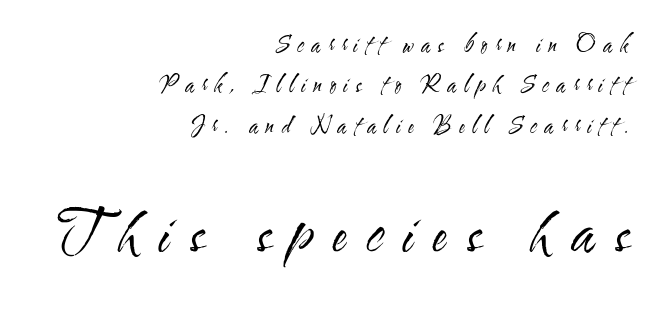
{"serif": "no", "bold": "no", "weight": "regular", "width": "condensed", "stroke_contrast": "medium", "x_height": "small", "monospaced": "no", "underline": "no", "align": "right", "line_spacing_ratio": 1.84, "letter_spacing": "wide", "letter_spacing_em": 0.35, "larger_block": "second", "size_ratio": 2.55, "glyph_px": 56}
